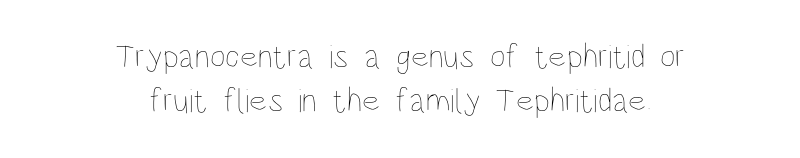
The image shows 34 px thin, condensed type, upright; set centered, normal line spacing (1.3x), normal letter spacing, not underlined; low stroke contrast and a large x-height.
